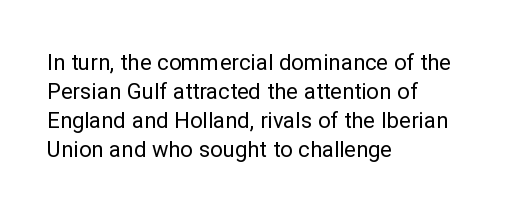
The image shows 22 px text type, upright; set left-aligned, normal line spacing (1.32x), normal letter spacing, not underlined.
